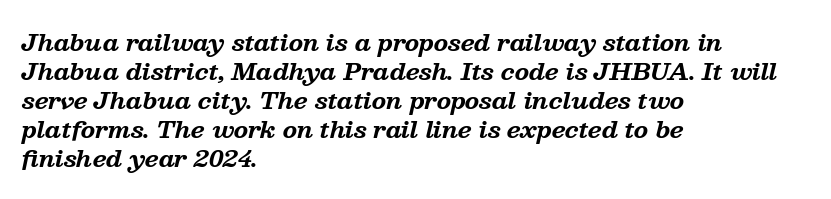
The image shows 23 px bold type, italic (leaning right); set left-aligned, normal line spacing (1.26x), normal letter spacing, not underlined.
